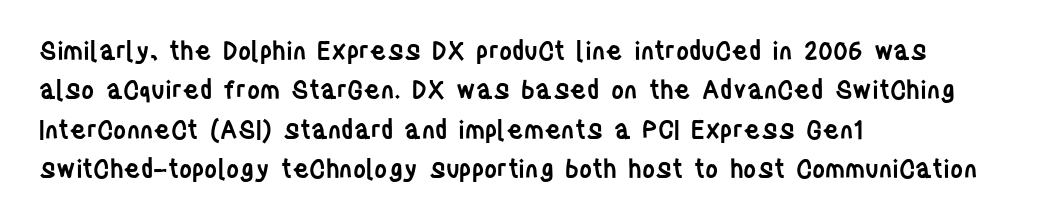
Underlining? Definitely not there. This sample uses plain, unmodified letter spacing. Is there any slant? The stems are plumb. A classic flush-left, rag-right setting is used for this passage.
